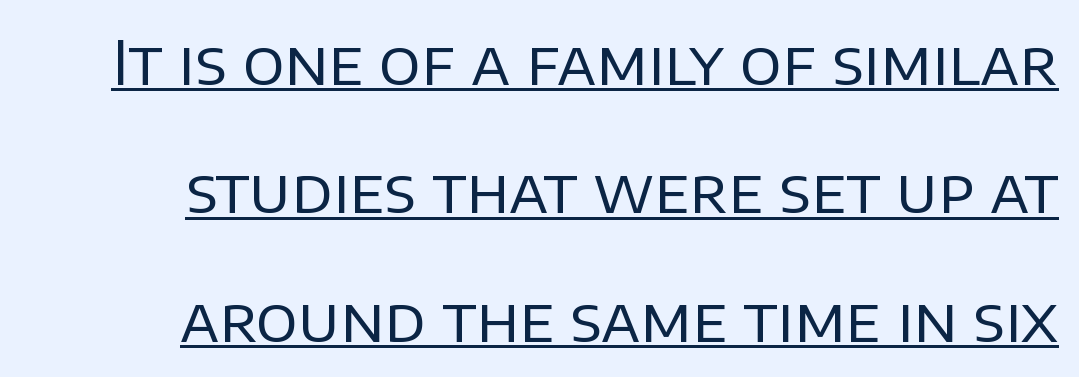
Q: Is the text bold? A: No.
Q: Is the text italic (slanted)? A: No, it is upright.
Q: Is the typeface a serif or a sans-serif typeface? A: Sans-serif.
Q: Is the text underlined? A: Yes.
Q: How is the paragraph aligned? A: Right-aligned.
Q: Is the spacing between letters normal or unusually wide? A: Normal.
Q: Is the spacing between lines tight, normal or loose? A: Loose.
Q: Width (condensed, normal, or wide)? A: Normal.
Q: Stroke contrast? A: Low.
Q: x-height? A: Large.
Q: Monospaced? A: No.
